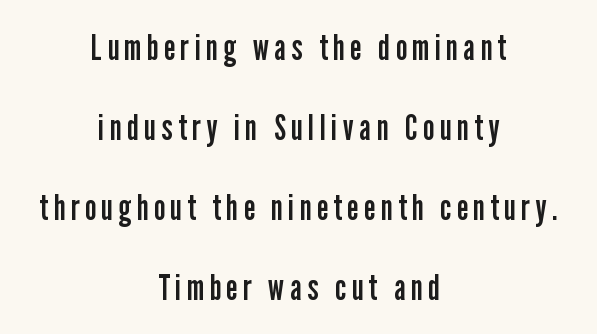
{"serif": "no", "italic": "no", "bold": "no", "weight": "regular", "width": "condensed", "stroke_contrast": "low", "x_height": "medium", "monospaced": "no", "underline": "no", "align": "center", "line_spacing": "loose", "line_spacing_ratio": 2.22, "glyph_px": 36}
